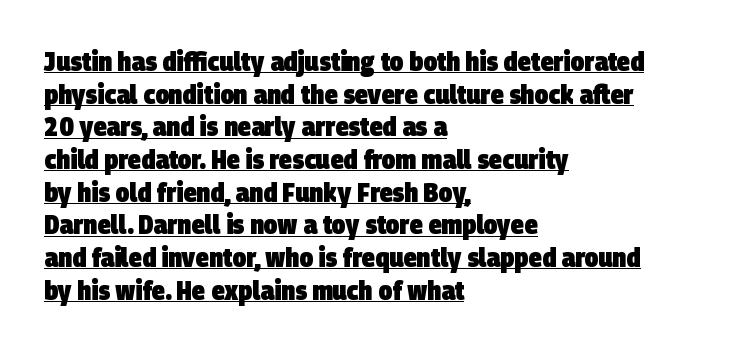
The image shows 27 px bold type; set left-aligned, line spacing 1.21x, normal letter spacing, underlined.
